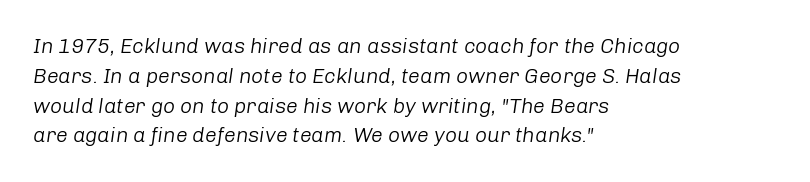
A classic flush-left, rag-right setting is used for this passage. The passage shown is not bold in any degree. Descenders are the only things crossing below the line. Yep, that's italic — everything's leaning. One glance says typical: line gaps are just what's usual.
